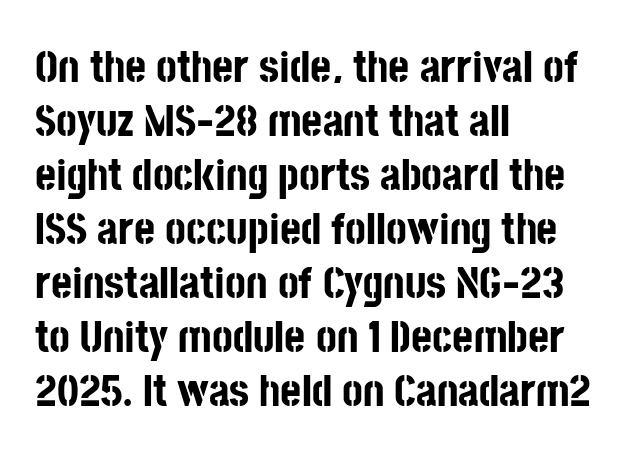
Q: Is the text bold? A: Yes.
Q: Is the text italic (slanted)? A: No, it is upright.
Q: Is the typeface a serif or a sans-serif typeface? A: Sans-serif.
Q: Is the text underlined? A: No.
Q: How is the paragraph aligned? A: Left-aligned.
Q: Is the spacing between letters normal or unusually wide? A: Normal.
Q: Width (condensed, normal, or wide)? A: Condensed.
Q: Stroke contrast? A: Low.
Q: x-height? A: Large.
Q: Monospaced? A: No.
